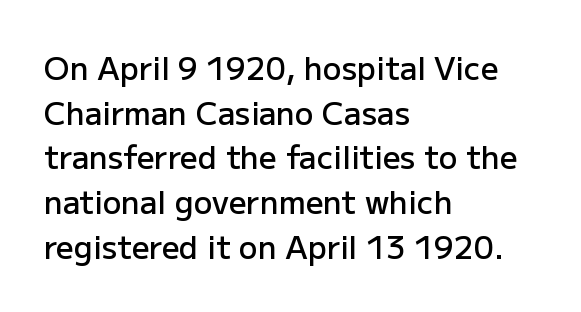
{"serif": "no", "italic": "no", "bold": "semi", "weight": "semibold", "width": "normal", "stroke_contrast": "low", "x_height": "medium", "monospaced": "no", "underline": "no", "align": "left", "line_spacing": "normal", "line_spacing_ratio": 1.44, "letter_spacing": "normal", "letter_spacing_em": 0.0, "glyph_px": 31}
